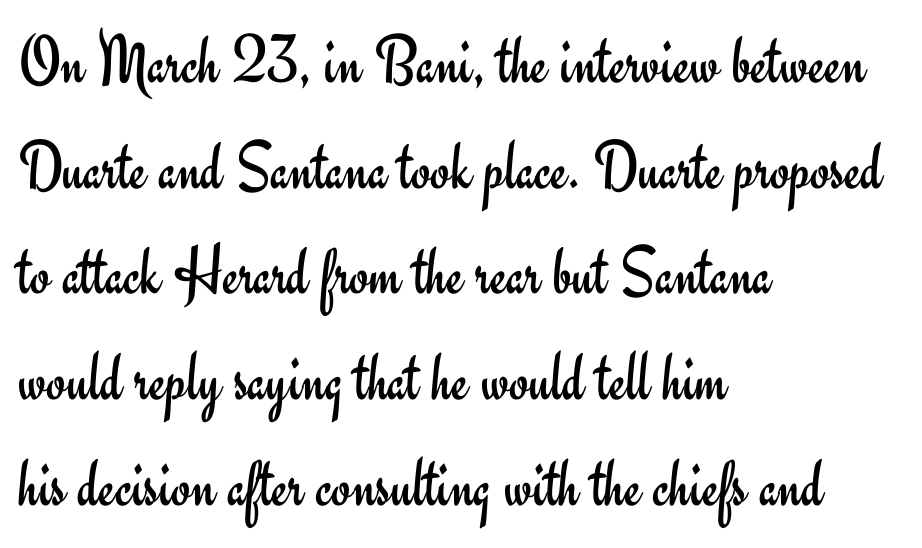
Q: Is the text bold? A: No.
Q: Is the text italic (slanted)? A: Yes.
Q: Is the typeface a serif or a sans-serif typeface? A: Sans-serif.
Q: Is the text underlined? A: No.
Q: How is the paragraph aligned? A: Left-aligned.
Q: Is the spacing between letters normal or unusually wide? A: Normal.
Q: Is the spacing between lines tight, normal or loose? A: Normal.
Q: Width (condensed, normal, or wide)? A: Normal.
Q: Stroke contrast? A: Low.
Q: x-height? A: Small.
Q: Monospaced? A: No.
